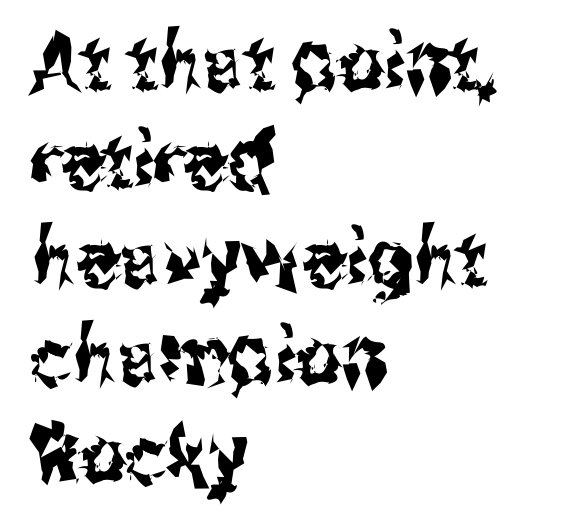
Font category for this specimen: sans-serif. Each line starts at the same left margin while the right side varies. Think of a printed novel: that variable character pitch is what you see here. The line texture is even and compact thanks to regular tracking. Quick note: underline off.
